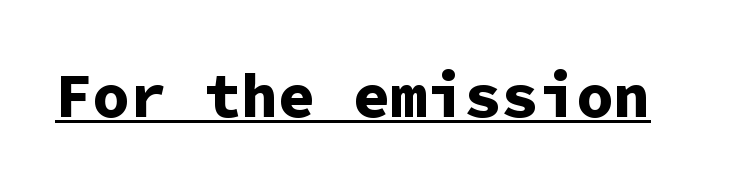
The image shows 62 px bold sans-serif type, upright, monospaced; set normal letter spacing, underlined; low stroke contrast and a medium x-height.
